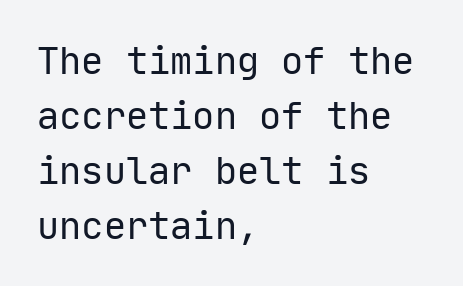
Q: Is the text bold? A: No.
Q: Is the text italic (slanted)? A: No, it is upright.
Q: Is the typeface a serif or a sans-serif typeface? A: Sans-serif.
Q: Is the text underlined? A: No.
Q: How is the paragraph aligned? A: Left-aligned.
Q: Is the spacing between letters normal or unusually wide? A: Normal.
Q: Is the spacing between lines tight, normal or loose? A: Normal.
Q: Width (condensed, normal, or wide)? A: Normal.
Q: Stroke contrast? A: Low.
Q: x-height? A: Medium.
Q: Monospaced? A: Yes.
